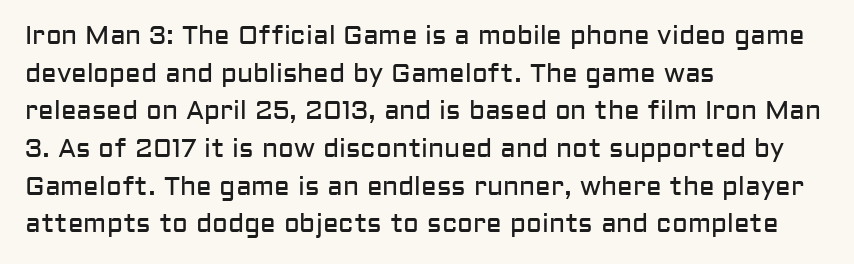
This sample is left-justified, so line endings fall wherever the words run out. Short note: letters normally spaced. These lines were composed using upright roman letters. Nothing heavy about these letters — not bold at all. The glyphs are unaccompanied by any horizontal stroke below them. Quick note: interline space is typical.
